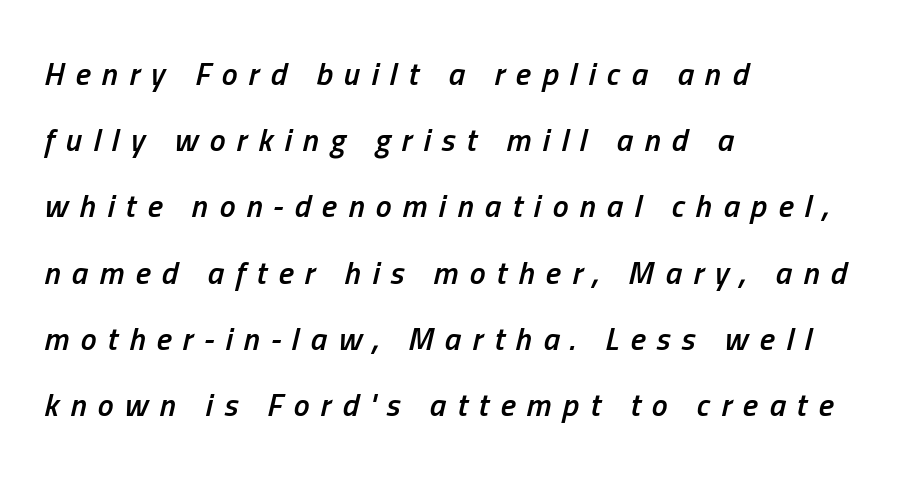
The image shows 32 px semibold, condensed type, italic (leaning right); set left-aligned, loose line spacing (2.07x), unusually wide letter spacing (+0.35 em), not underlined; low stroke contrast and a medium x-height.
